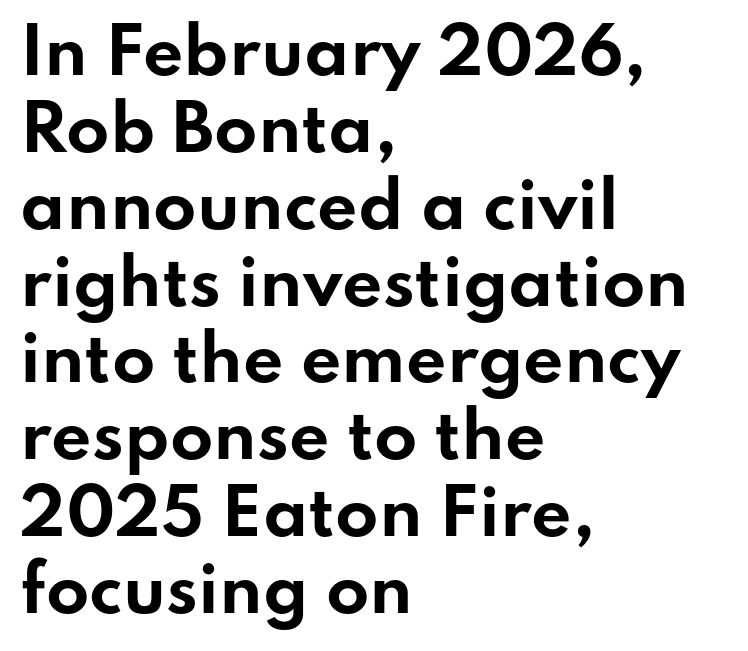
{"serif": "no", "italic": "no", "bold": "yes", "weight": "bold", "width": "wide", "stroke_contrast": "low", "x_height": "small", "monospaced": "no", "underline": "no", "align": "left", "line_spacing_ratio": 1.22, "letter_spacing": "normal", "letter_spacing_em": 0.0, "glyph_px": 63}
